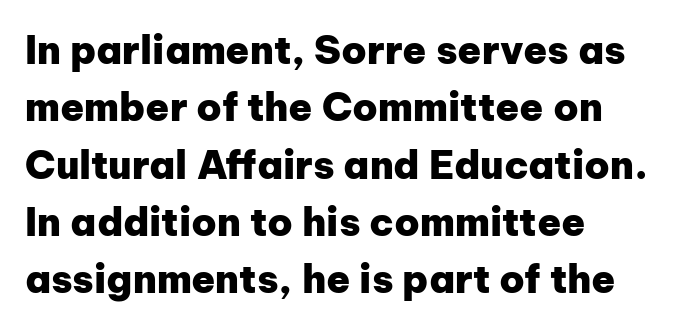
{"serif": "no", "italic": "no", "bold": "yes", "weight": "heavy", "width": "normal", "stroke_contrast": "low", "x_height": "medium", "monospaced": "no", "underline": "no", "align": "left", "line_spacing": "normal", "line_spacing_ratio": 1.47, "letter_spacing": "normal", "letter_spacing_em": 0.0, "glyph_px": 39}
